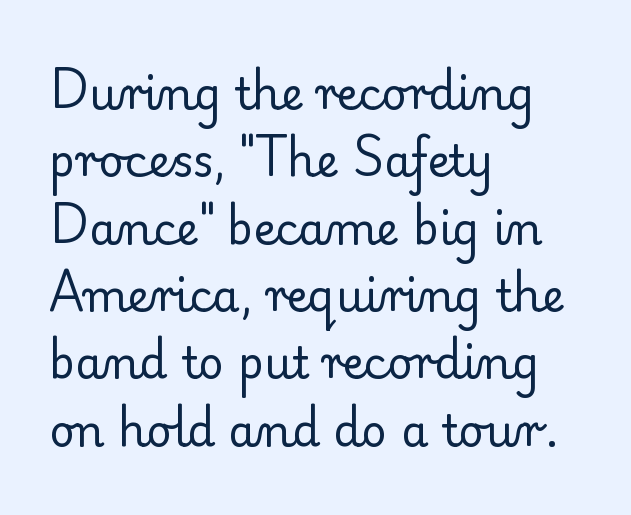
{"serif": "yes", "italic": "no", "bold": "no", "weight": "regular", "width": "normal", "stroke_contrast": "low", "x_height": "small", "monospaced": "no", "underline": "no", "align": "left", "line_spacing": "normal", "line_spacing_ratio": 1.53, "letter_spacing": "normal", "letter_spacing_em": 0.0, "glyph_px": 44}
